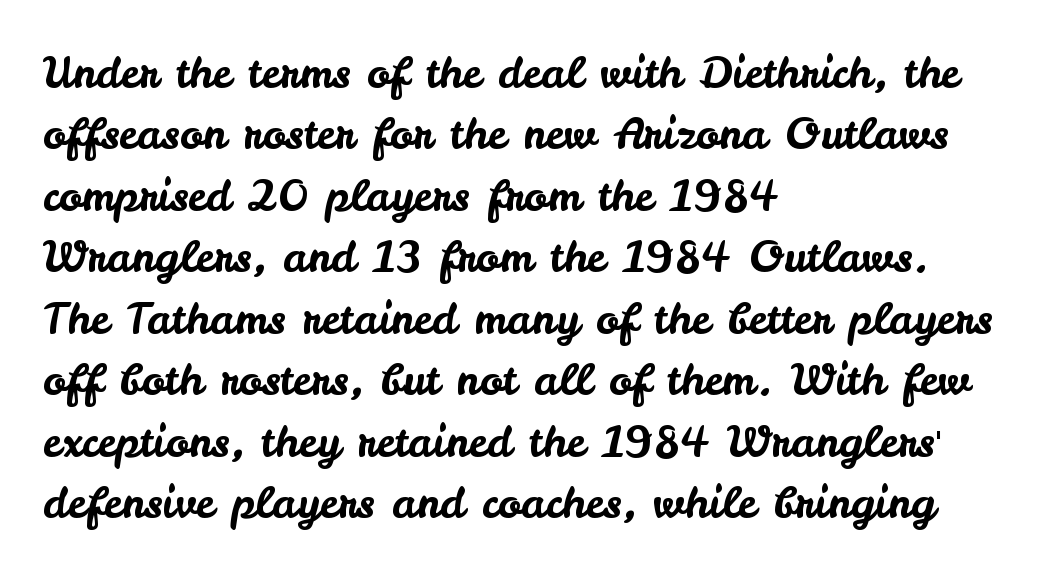
Q: Is the text italic (slanted)? A: Yes.
Q: Is the typeface a serif or a sans-serif typeface? A: Sans-serif.
Q: Is the text underlined? A: No.
Q: How is the paragraph aligned? A: Left-aligned.
Q: Is the spacing between letters normal or unusually wide? A: Normal.
Q: Is the spacing between lines tight, normal or loose? A: Normal.
Q: Width (condensed, normal, or wide)? A: Normal.
Q: Stroke contrast? A: Low.
Q: x-height? A: Small.
Q: Monospaced? A: No.
